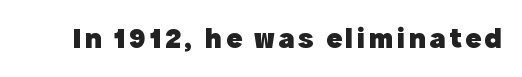
The image shows 30 px heavy sans-serif type, upright; set not underlined; a medium x-height.
